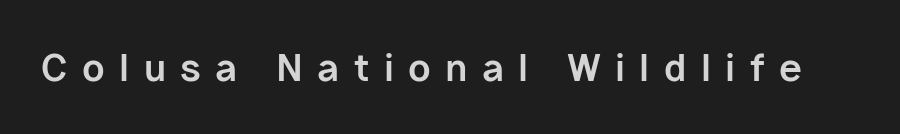
{"serif": "no", "italic": "no", "bold": "yes", "weight": "bold", "width": "normal", "stroke_contrast": "low", "x_height": "medium", "monospaced": "no", "underline": "no", "letter_spacing": "wide", "letter_spacing_em": 0.39, "glyph_px": 37}
